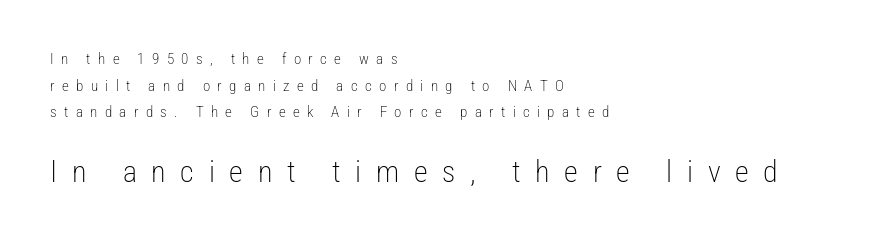
The image shows 30 px light, condensed sans-serif type, upright; set left-aligned, line spacing 1.77x, unusually wide letter spacing (+0.49 em), not underlined; the second (bottom) block is 2.0x larger; low stroke contrast and a medium x-height.
